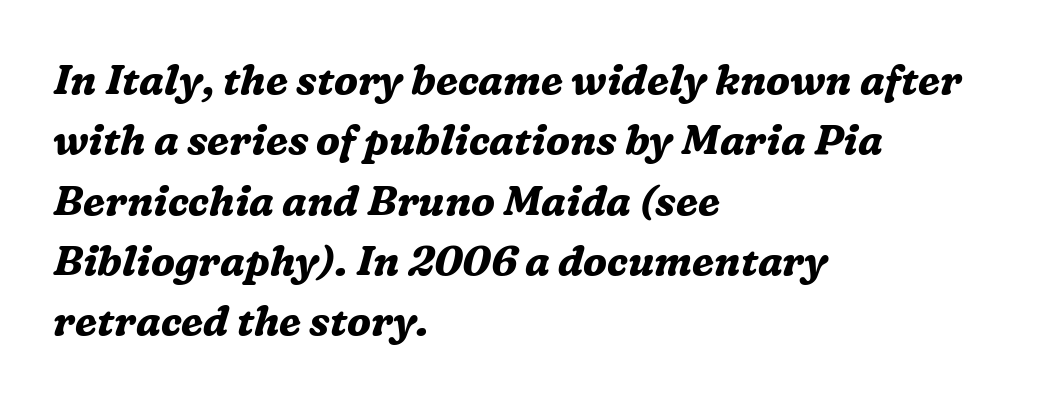
Nobody drew a line under any word here. Each letter's strokes conclude with small projecting serifs. What weight is shown? A full bold with thick strokes. The letters advance in unequal steps, a hallmark of proportional type. Each line starts at the same left margin while the right side varies.
